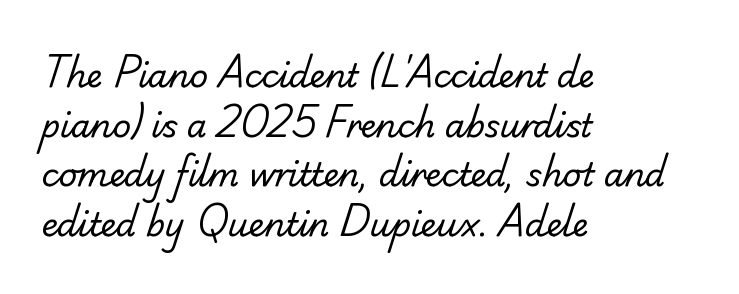
The image shows 32 px regular-weight sans-serif type; set left-aligned, normal line spacing (1.55x), normal letter spacing, not underlined; low stroke contrast and a small x-height.
